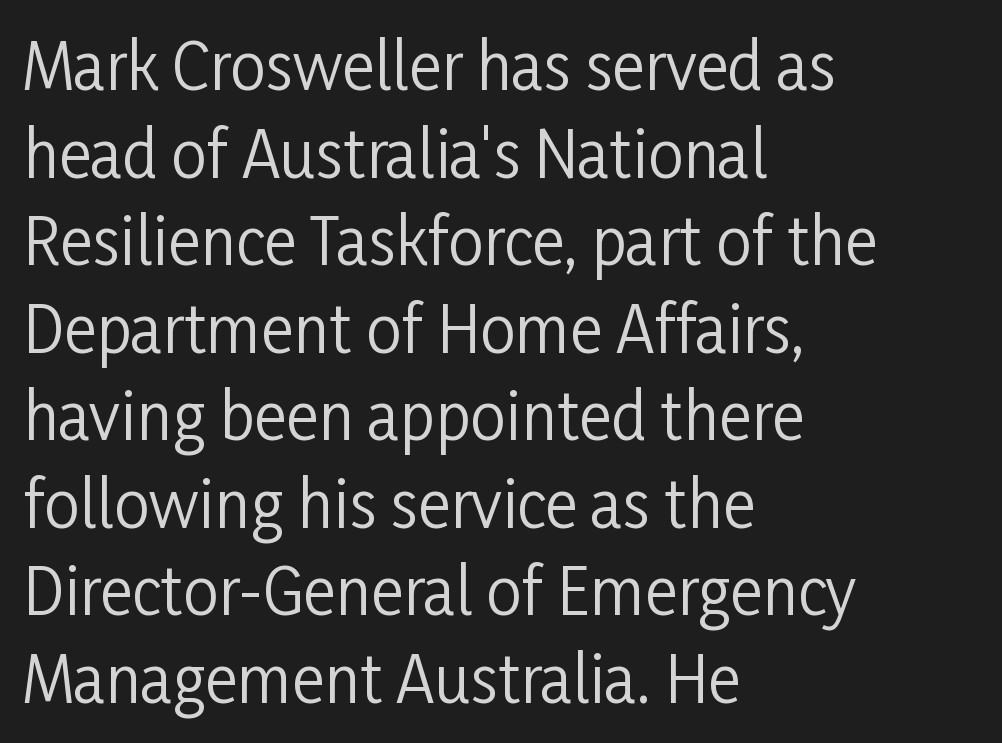
{"serif": "no", "italic": "no", "bold": "no", "weight": "regular", "width": "condensed", "stroke_contrast": "low", "x_height": "medium", "monospaced": "no", "underline": "no", "align": "left", "line_spacing": "normal", "line_spacing_ratio": 1.39, "letter_spacing": "normal", "letter_spacing_em": 0.0, "glyph_px": 63}
